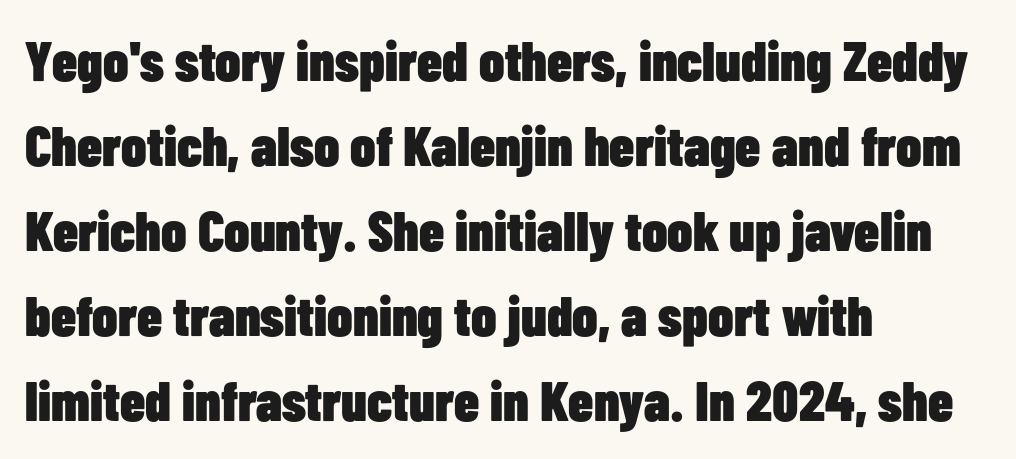
Q: Is the text bold? A: Yes.
Q: Is the text italic (slanted)? A: No, it is upright.
Q: Is the typeface a serif or a sans-serif typeface? A: Sans-serif.
Q: Is the text underlined? A: No.
Q: How is the paragraph aligned? A: Left-aligned.
Q: Is the spacing between letters normal or unusually wide? A: Normal.
Q: Is the spacing between lines tight, normal or loose? A: Normal.
Q: Width (condensed, normal, or wide)? A: Condensed.
Q: Stroke contrast? A: Low.
Q: x-height? A: Medium.
Q: Monospaced? A: No.
